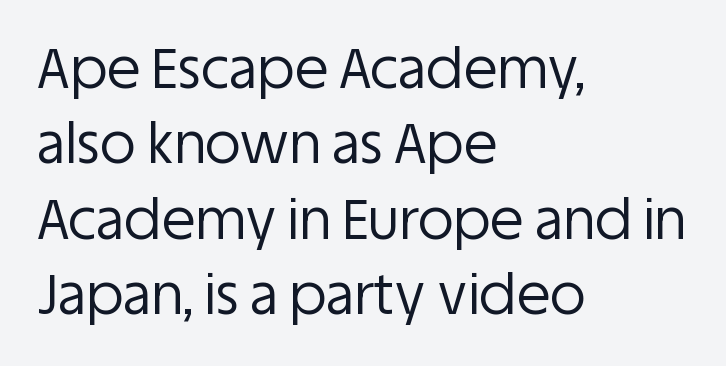
The image shows 55 px regular-weight sans-serif type, upright; set left-aligned, normal line spacing (1.37x), normal letter spacing, not underlined; low stroke contrast and a large x-height.
